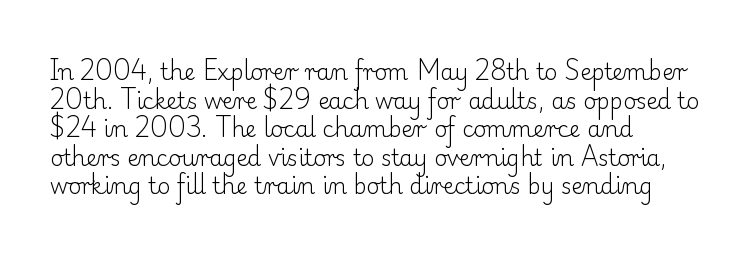
The image shows 22 px text type, upright; set left-aligned, normal line spacing (1.3x), normal letter spacing, not underlined.
